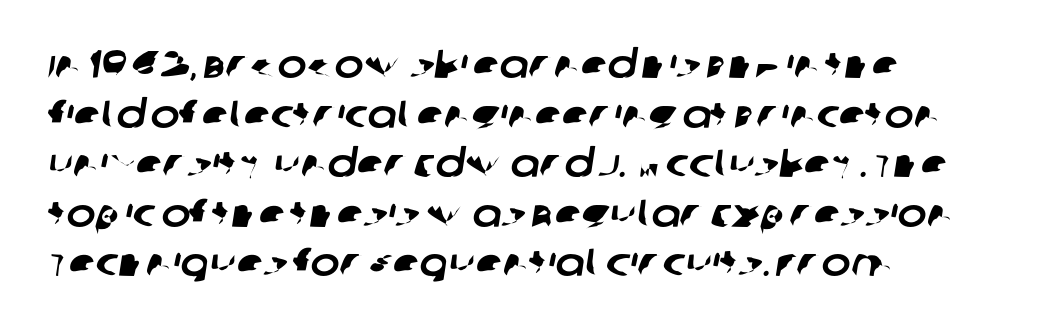
{"serif": "no", "width": "normal", "stroke_contrast": "low", "x_height": "large", "monospaced": "no", "underline": "no", "align": "left", "line_spacing": "normal", "line_spacing_ratio": 1.27, "letter_spacing": "normal", "letter_spacing_em": 0.0, "glyph_px": 39}
